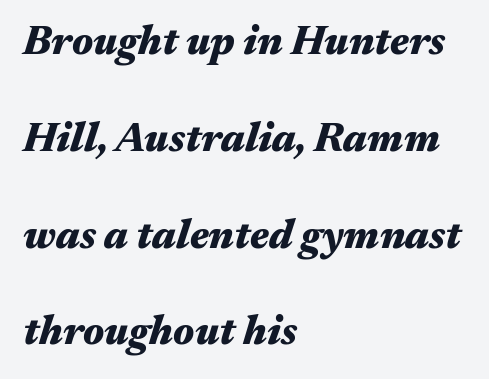
The image shows 41 px heavy, wide type, italic (leaning right); set left-aligned, loose line spacing (2.36x), normal letter spacing, not underlined; medium stroke contrast and a medium x-height.
